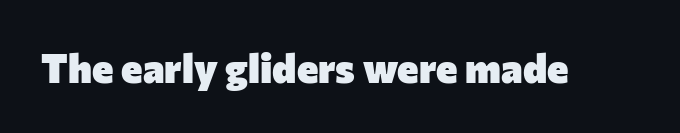
Q: Is the text bold? A: Yes.
Q: Is the text italic (slanted)? A: No, it is upright.
Q: Is the typeface a serif or a sans-serif typeface? A: Sans-serif.
Q: Is the text underlined? A: No.
Q: Is the spacing between letters normal or unusually wide? A: Normal.
Q: Width (condensed, normal, or wide)? A: Normal.
Q: Stroke contrast? A: Low.
Q: x-height? A: Medium.
Q: Monospaced? A: No.
